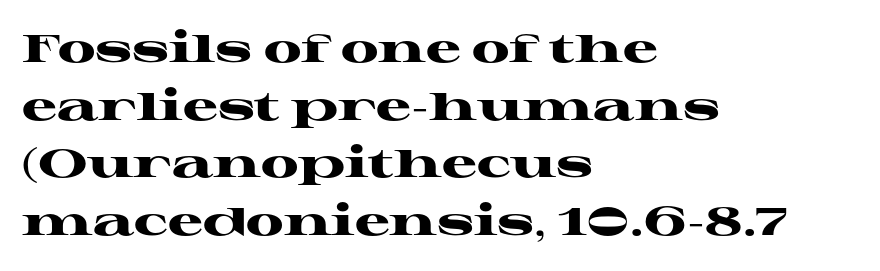
The image shows 39 px heavy, wide serif type, upright; set left-aligned, normal line spacing (1.48x), normal letter spacing, not underlined; high stroke contrast and a medium x-height.
